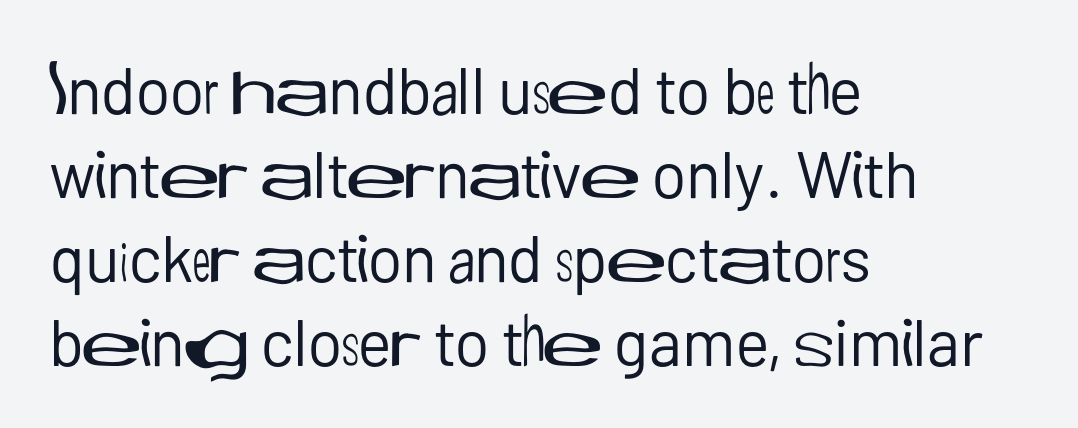
Q: Is the text bold? A: No.
Q: Is the text italic (slanted)? A: No, it is upright.
Q: Is the typeface a serif or a sans-serif typeface? A: Sans-serif.
Q: Is the text underlined? A: No.
Q: How is the paragraph aligned? A: Left-aligned.
Q: Is the spacing between letters normal or unusually wide? A: Normal.
Q: Is the spacing between lines tight, normal or loose? A: Normal.
Q: Width (condensed, normal, or wide)? A: Normal.
Q: Stroke contrast? A: Low.
Q: x-height? A: Medium.
Q: Monospaced? A: No.
